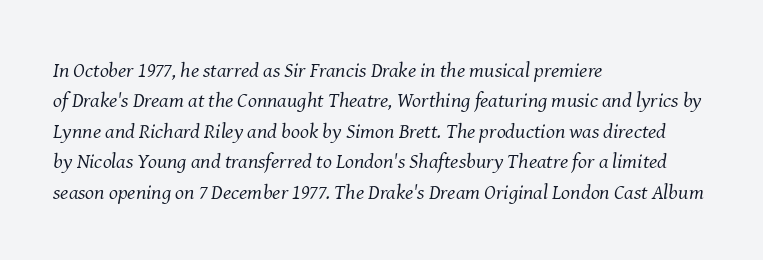
In terms of leading, this rendering sits right in the middle. Default kerning and tracking; the words read as compact shapes. It's the slanting kind of type. Each row of text sits above clean, open space. All the whitespace from short lines collects on the right. Compared with a typical body face, this is equally light or lighter still.
